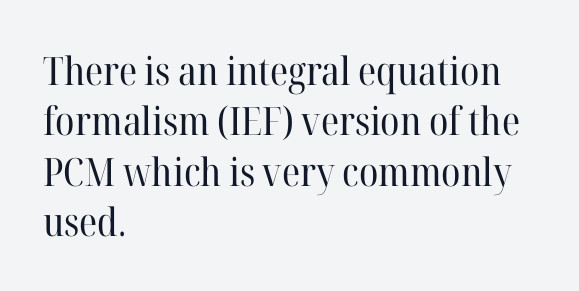
The image shows 39 px regular-weight serif type, upright; set left-aligned, normal line spacing (1.29x), normal letter spacing, not underlined; high stroke contrast and a medium x-height.
